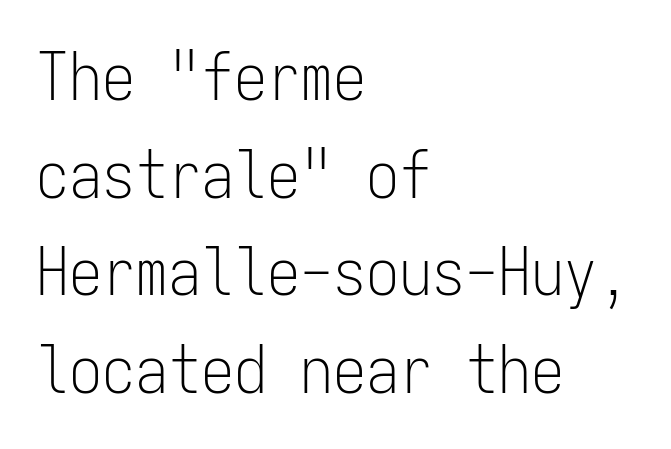
Q: Is the text bold? A: No.
Q: Is the text italic (slanted)? A: No, it is upright.
Q: Is the typeface a serif or a sans-serif typeface? A: Sans-serif.
Q: Is the text underlined? A: No.
Q: How is the paragraph aligned? A: Left-aligned.
Q: Is the spacing between letters normal or unusually wide? A: Normal.
Q: Is the spacing between lines tight, normal or loose? A: Normal.
Q: Width (condensed, normal, or wide)? A: Condensed.
Q: Stroke contrast? A: Low.
Q: x-height? A: Medium.
Q: Monospaced? A: Yes.
